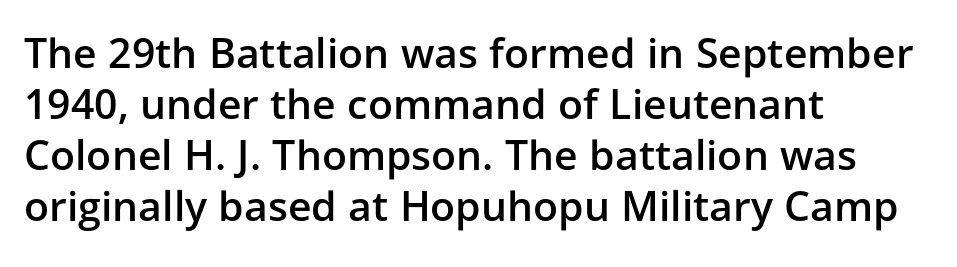
The image shows 41 px semibold sans-serif type, upright; set left-aligned, line spacing 1.24x, normal letter spacing, not underlined; low stroke contrast and a medium x-height.
